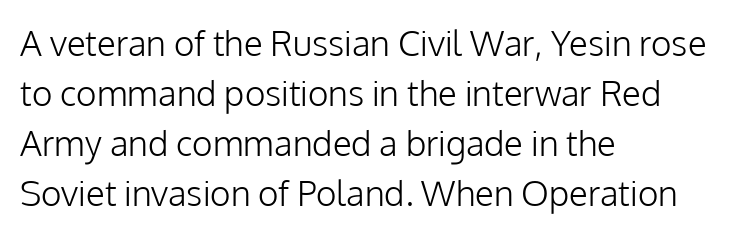
The image shows 35 px light sans-serif type, upright; set left-aligned, normal line spacing (1.43x), normal letter spacing, not underlined; low stroke contrast and a medium x-height.
